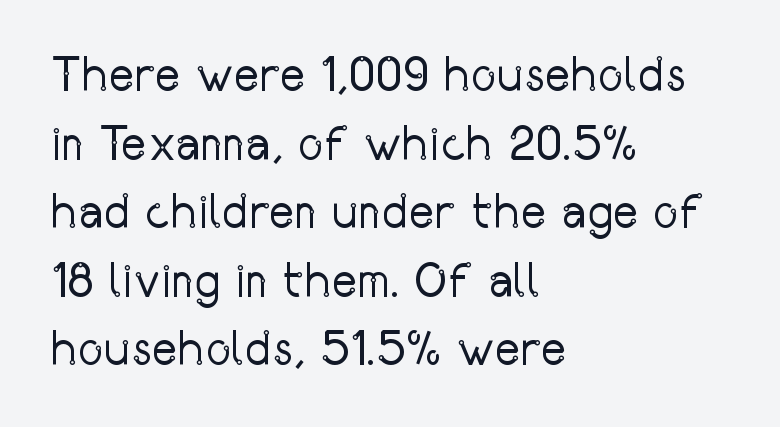
The image shows 49 px regular-weight, condensed sans-serif type, upright; set left-aligned, normal line spacing (1.4x), normal letter spacing, not underlined; low stroke contrast and a medium x-height.
